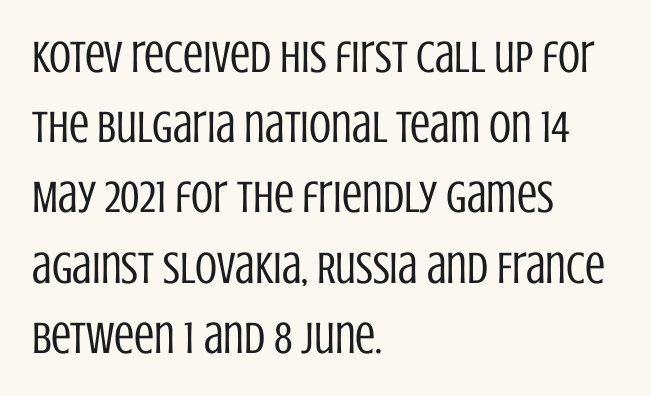
This rendering employs a face without finishing strokes, i.e., a sans-serif. Students, observe: this is what conventionally led text looks like. Check the space under the baseline: it is left empty. Nothing heavy about these letters — not bold at all. Varying glyph widths throughout — classic text-font behaviour.
